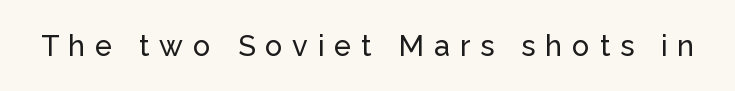
Style check: upright. The passage shown is typeset with a sans-serif family. Think of a printed novel: that variable character pitch is what you see here. Look at the tracking — it's clearly loosened, letters drifting apart. Beneath every word, the page is bare.
